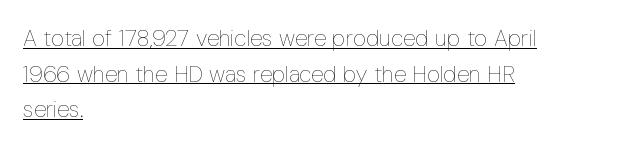
The words here are underlined. The font's upright variant was chosen for this text. The rendering uses a moderate line-height, typical for paragraphs. The letters sit at their default tracking, neither squeezed nor spread. Bold? No — there's no thickening of the strokes. One-word summary of the alignment: left.
